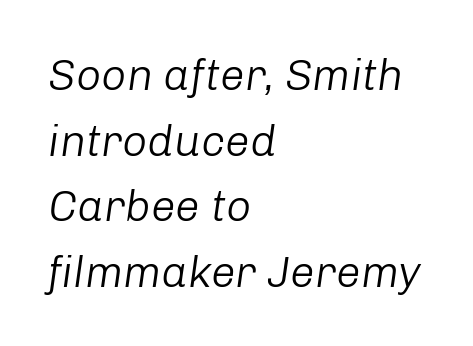
A typesetter would call this proportional, since set widths differ per character. Leading: standard. Characters are canted at an angle relative to the baseline's perpendicular. One-word summary of the alignment: left. The passage shown is not underscored anywhere. The letters look calm and open, with moderate or lighter stems.
